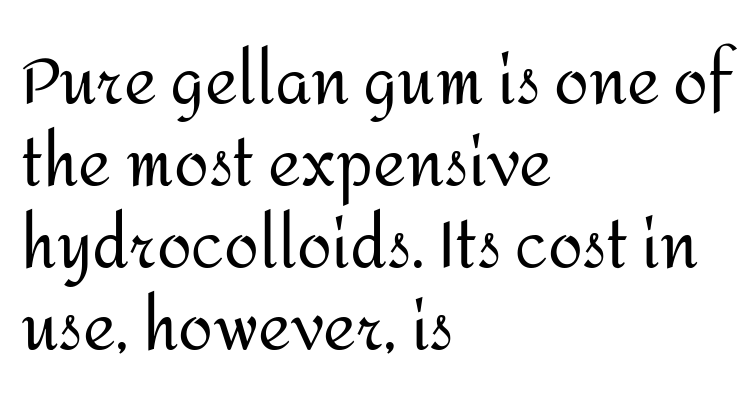
The image shows 63 px regular-weight sans-serif type, upright; set left-aligned, normal line spacing (1.3x), normal letter spacing, not underlined; medium stroke contrast and a medium x-height.
